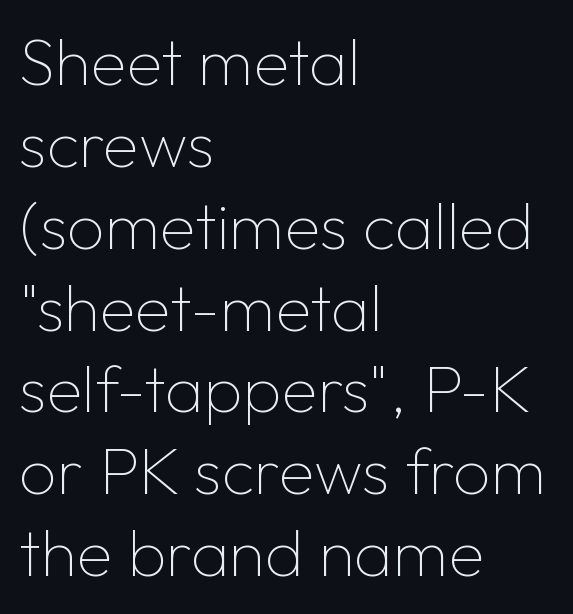
{"serif": "no", "italic": "no", "bold": "no", "weight": "thin", "width": "normal", "stroke_contrast": "low", "x_height": "medium", "monospaced": "no", "underline": "no", "align": "left", "line_spacing_ratio": 1.24, "letter_spacing": "normal", "letter_spacing_em": 0.0, "glyph_px": 66}
